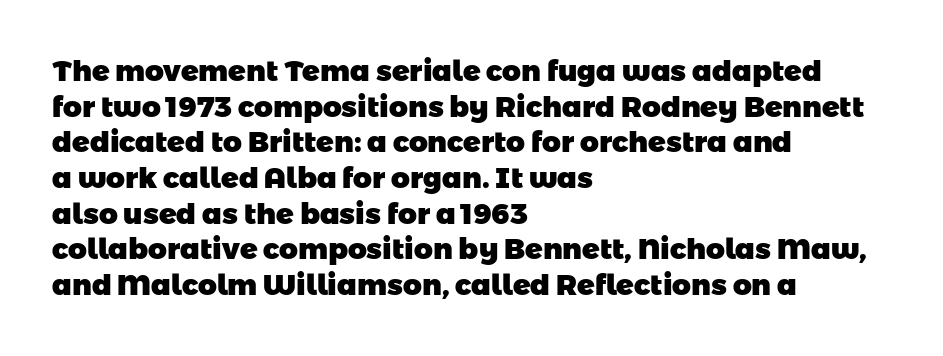
{"serif": "no", "bold": "yes", "weight": "heavy", "width": "normal", "stroke_contrast": "low", "x_height": "medium", "monospaced": "no", "underline": "no", "align": "left", "line_spacing_ratio": 1.23, "letter_spacing": "normal", "letter_spacing_em": 0.0, "glyph_px": 29}
